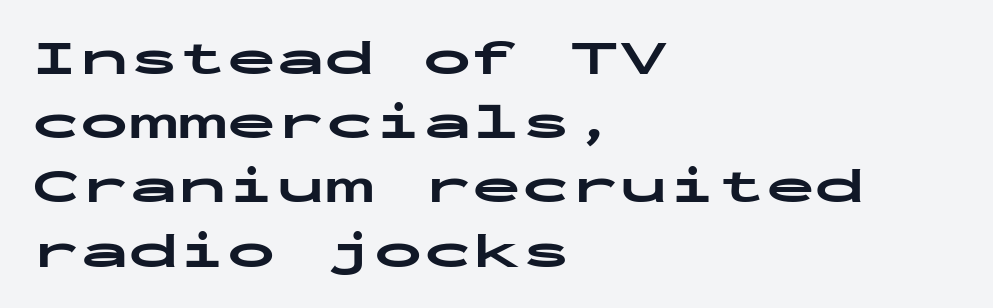
The image shows 49 px bold, wide sans-serif type, upright, monospaced; set left-aligned, normal line spacing (1.31x), normal letter spacing, not underlined; low stroke contrast and a medium x-height.
